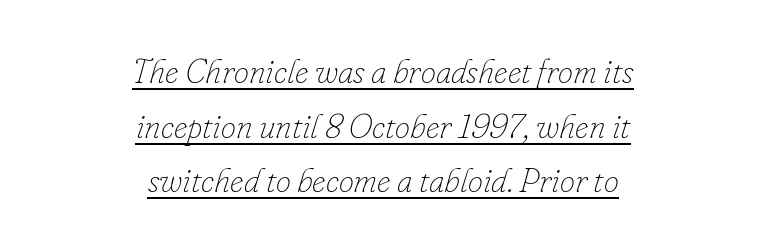
Q: Is the text bold? A: No.
Q: Is the text italic (slanted)? A: Yes, it leans right by about 16 degrees.
Q: Is the text underlined? A: Yes.
Q: How is the paragraph aligned? A: Centered.
Q: Is the spacing between letters normal or unusually wide? A: Normal.
Q: Is the spacing between lines tight, normal or loose? A: Normal.
Q: Width (condensed, normal, or wide)? A: Normal.
Q: Stroke contrast? A: Low.
Q: x-height? A: Small.
Q: Monospaced? A: No.
